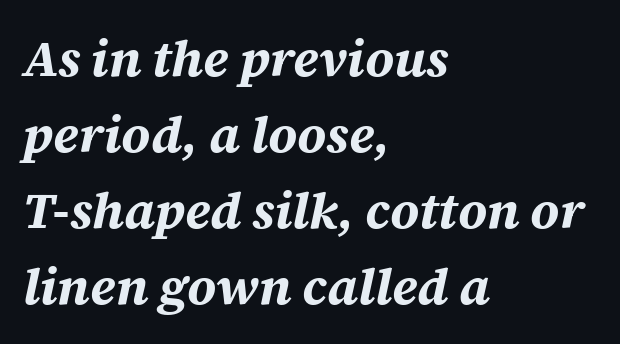
Q: Is the text bold? A: Yes.
Q: Is the text italic (slanted)? A: Yes, it leans right by about 12 degrees.
Q: Is the text underlined? A: No.
Q: How is the paragraph aligned? A: Left-aligned.
Q: Is the spacing between letters normal or unusually wide? A: Normal.
Q: Is the spacing between lines tight, normal or loose? A: Normal.
Q: Width (condensed, normal, or wide)? A: Normal.
Q: Stroke contrast? A: Medium.
Q: x-height? A: Large.
Q: Monospaced? A: No.
